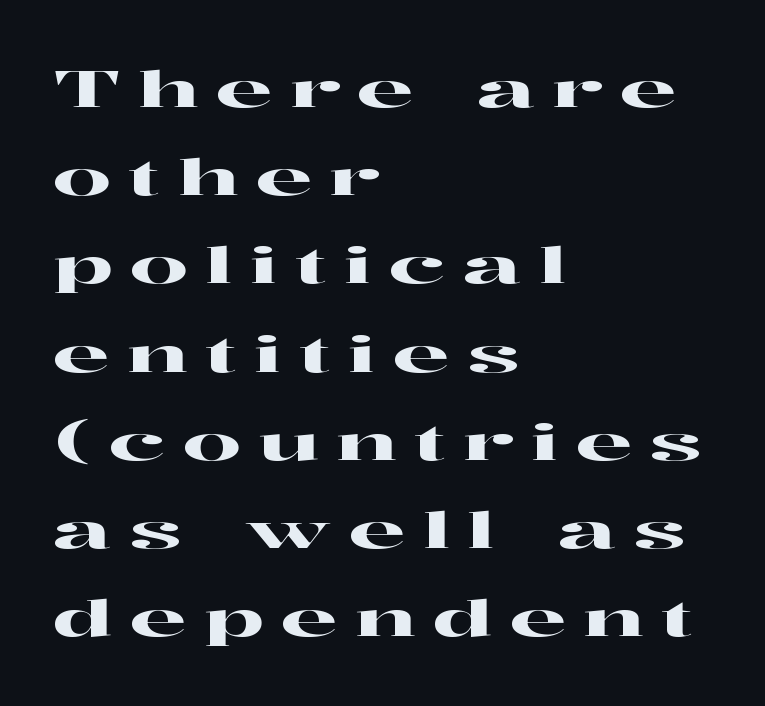
Q: Is the text italic (slanted)? A: No, it is upright.
Q: Is the typeface a serif or a sans-serif typeface? A: Serif.
Q: Is the text underlined? A: No.
Q: How is the paragraph aligned? A: Left-aligned.
Q: Is the spacing between letters normal or unusually wide? A: Unusually wide.
Q: Width (condensed, normal, or wide)? A: Wide.
Q: Stroke contrast? A: High.
Q: x-height? A: Medium.
Q: Monospaced? A: No.
